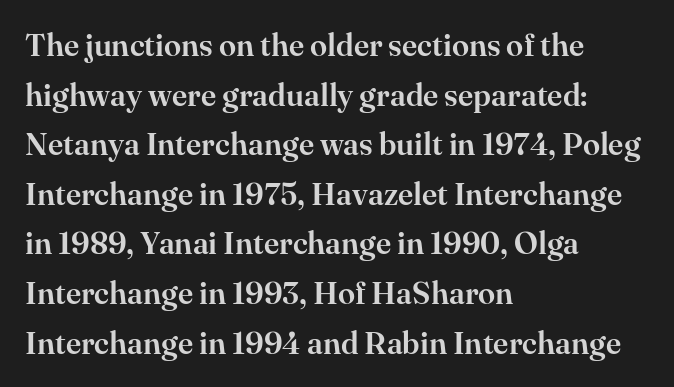
Notice how the stems are strictly vertical — no italics here. Type without underlining. Inter-character spacing is left at the font's built-in metrics. These lines are set flush left with a ragged right edge. Spacing verdict: proportional, widths tailored to each character. Yep, those are serifs on the letters.
